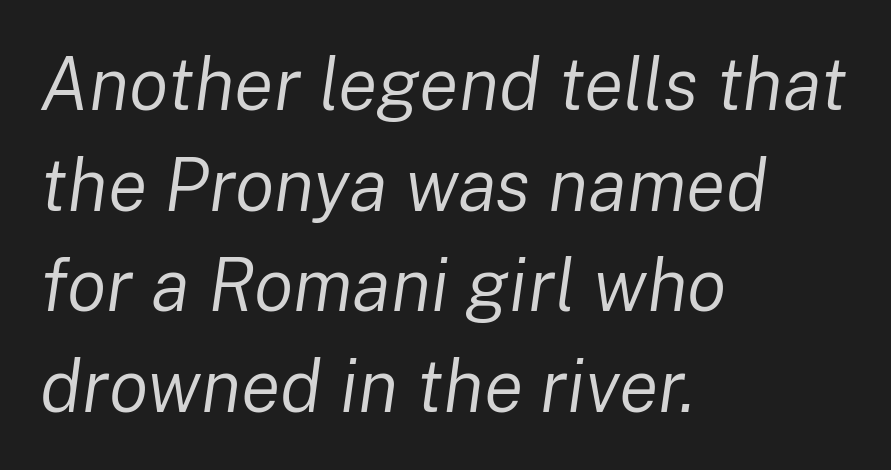
The image shows 73 px regular-weight type, italic (leaning right); set left-aligned, normal line spacing (1.38x), normal letter spacing, not underlined; low stroke contrast and a medium x-height.
